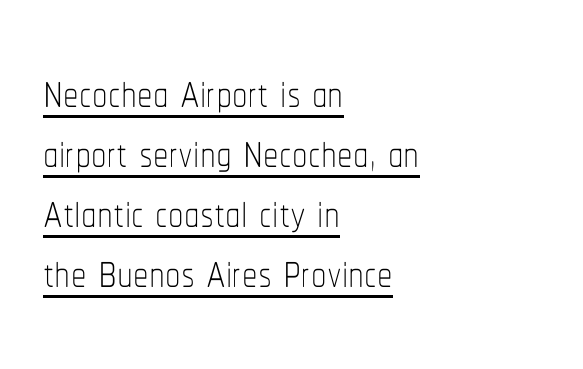
You can tell it's not italic because the verticals are truly vertical. A rule runs beneath these lines of type. Compared with a centered layout, this one pins lines to the left instead. The face looks like a standard text weight, possibly lighter. Spacing between characters is what you'd get straight out of the box. Character widths vary here, with narrow letters taking less room than wide ones.
